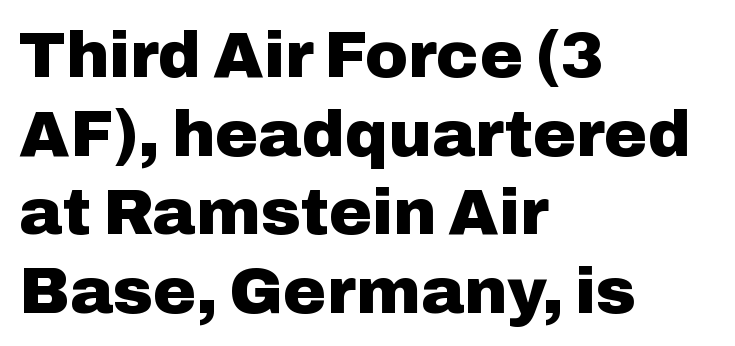
Q: Is the text bold? A: Yes.
Q: Is the text italic (slanted)? A: No, it is upright.
Q: Is the typeface a serif or a sans-serif typeface? A: Sans-serif.
Q: Is the text underlined? A: No.
Q: How is the paragraph aligned? A: Left-aligned.
Q: Is the spacing between letters normal or unusually wide? A: Normal.
Q: Width (condensed, normal, or wide)? A: Normal.
Q: Stroke contrast? A: Low.
Q: x-height? A: Medium.
Q: Monospaced? A: No.
